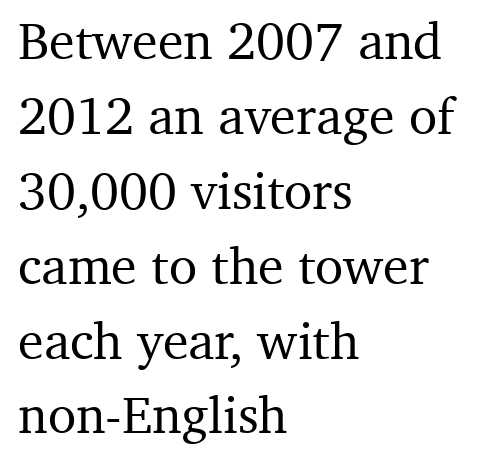
{"serif": "yes", "italic": "no", "width": "normal", "stroke_contrast": "medium", "x_height": "medium", "monospaced": "no", "underline": "no", "align": "left", "line_spacing": "normal", "line_spacing_ratio": 1.44, "letter_spacing": "normal", "letter_spacing_em": 0.0, "glyph_px": 52}
